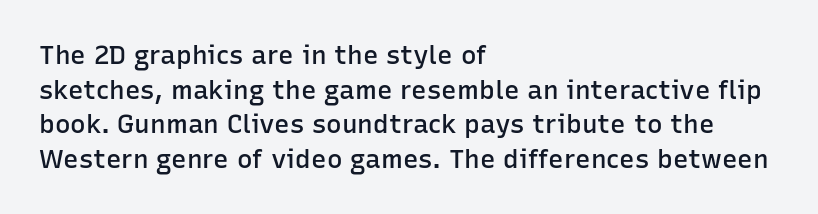
The glyphs have the mass of a demibold cut, below bold. Is the letter spacing exaggerated? No — it looks like the ordinary default. Which margin do the lines hug? The left one — the right edge is uneven. The rows are spaced the way most documents space them. Style check: upright. Has an underline been added? It has not.
